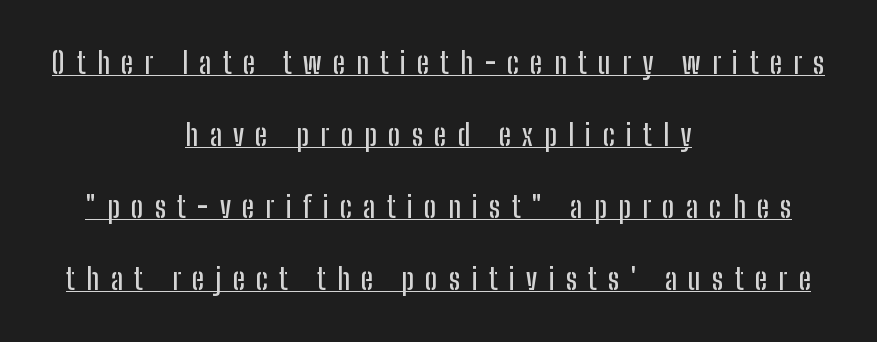
Quick note: interline space is abundant. Underlined type. Do the characters align in a grid? No, the font is proportional. Between one letter and the next there's a generous, obvious gap. Posture: upright roman.
